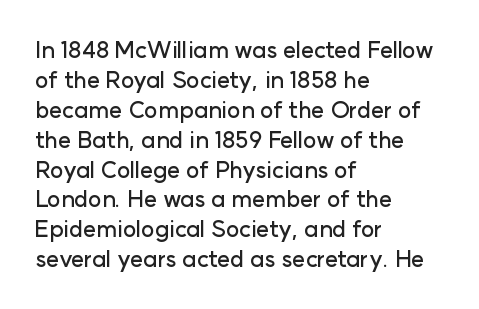
The image shows 23 px text type, upright; set left-aligned, normal line spacing (1.3x), normal letter spacing, not underlined.
